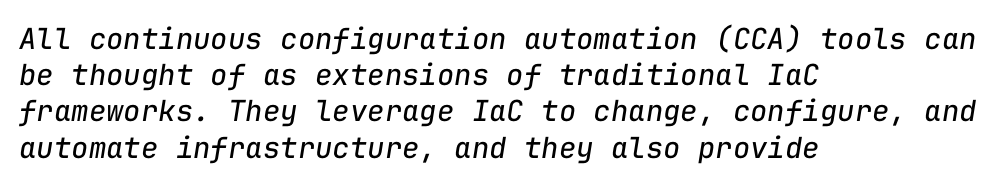
The image shows 29 px regular-weight type, italic (leaning right), monospaced; set left-aligned, normal line spacing (1.25x), normal letter spacing, not underlined; low stroke contrast and a medium x-height.
